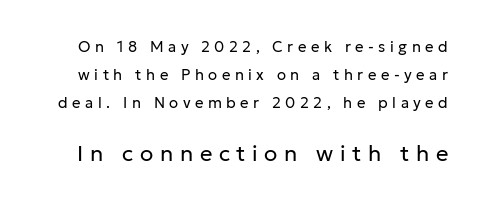
The face used here appears at its bigger size in the lower chunk. These lines were composed using upright roman letters. Descender tails drop into unmarked territory. Between one letter and the next there's a generous, obvious gap. Compared with a typical body face, this is equally light or lighter still.
